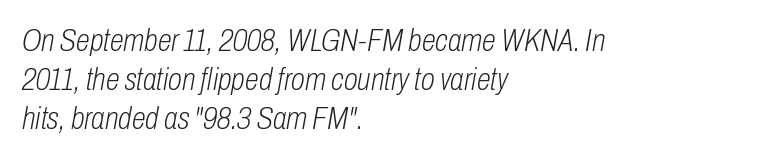
The strip under each line holds only bare page. You can tell it's italic because the verticals aren't actually vertical. Weight: regular or lighter. Look at the tracking — it's just the regular setting, nothing added. Proportional: the letters do not fall into vertical columns.
